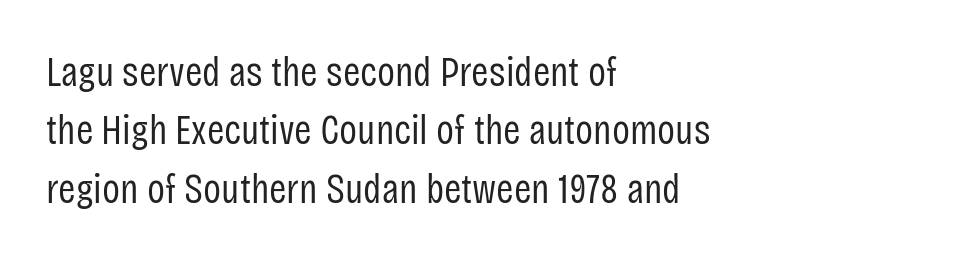
The image shows 42 px regular-weight, condensed sans-serif type, upright; set left-aligned, normal line spacing (1.39x), normal letter spacing, not underlined; low stroke contrast and a large x-height.
